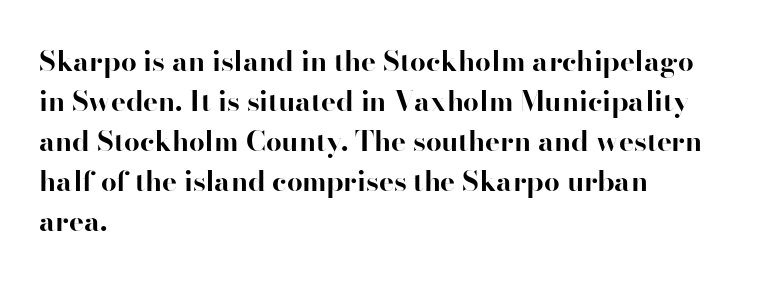
The image shows 28 px bold serif type, upright; set left-aligned, normal line spacing (1.43x), normal letter spacing, not underlined; high stroke contrast and a small x-height.
